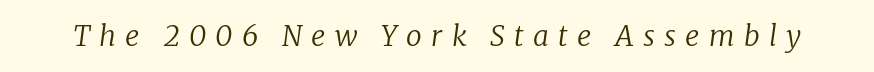
This rendering features lettering with no underline. When letters slant like this, we call the style italic. You can tell from the footed stems that serif type was used. Weight: regular or lighter. Look at the tracking — it's clearly loosened, letters drifting apart. The rendering uses natural spacing where letterforms have individual widths.
